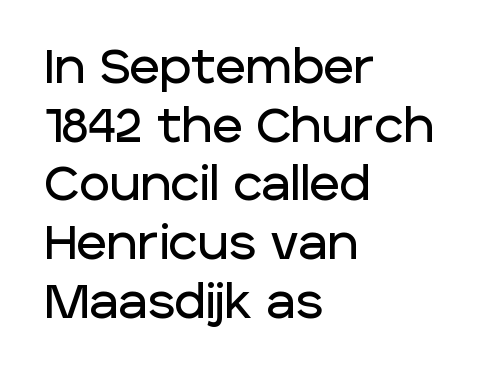
The image shows 47 px sans-serif type, upright; set left-aligned, normal line spacing (1.25x), normal letter spacing, not underlined; low stroke contrast and a large x-height.
